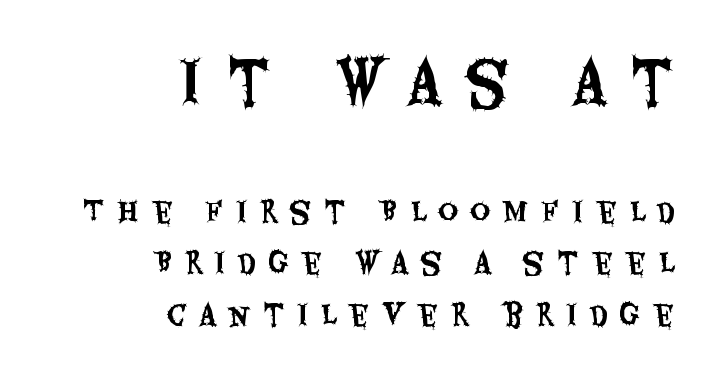
Only glyphs here, with clear space below each row. Does the copy run flush right? Yes — the right margin is perfectly even. Observe the wide spacing: letters keep a clear distance from each other. Stroke terminals: plain, sans-serif.
